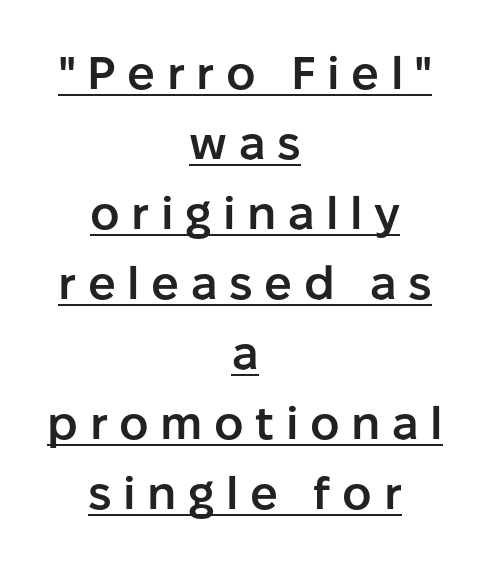
Q: Is the text bold? A: Semi-bold.
Q: Is the text italic (slanted)? A: No, it is upright.
Q: Is the typeface a serif or a sans-serif typeface? A: Sans-serif.
Q: Is the text underlined? A: Yes.
Q: How is the paragraph aligned? A: Centered.
Q: Is the spacing between letters normal or unusually wide? A: Unusually wide.
Q: Is the spacing between lines tight, normal or loose? A: Normal.
Q: Width (condensed, normal, or wide)? A: Normal.
Q: Stroke contrast? A: Low.
Q: x-height? A: Medium.
Q: Monospaced? A: No.
